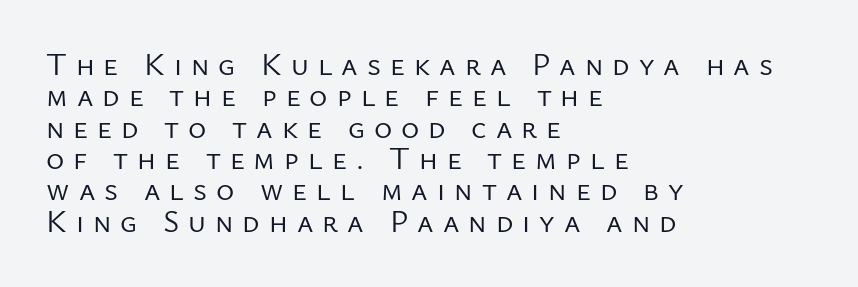
{"serif": "no", "italic": "no", "bold": "no", "weight": "regular", "width": "normal", "stroke_contrast": "low", "x_height": "medium", "monospaced": "no", "underline": "no", "align": "left", "line_spacing": "tight", "line_spacing_ratio": 1.01, "letter_spacing": "wide", "letter_spacing_em": 0.29, "glyph_px": 31}
